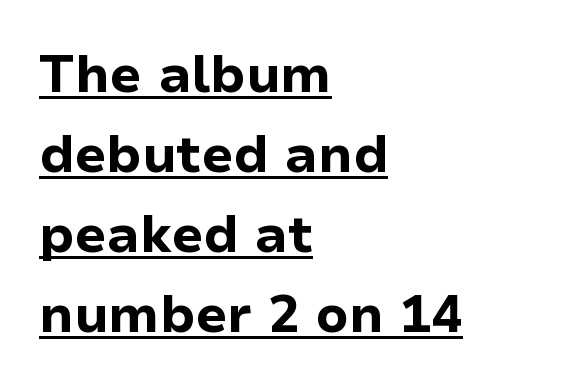
{"serif": "no", "italic": "no", "bold": "yes", "weight": "bold", "width": "normal", "stroke_contrast": "low", "x_height": "medium", "monospaced": "no", "underline": "yes", "align": "left", "line_spacing": "normal", "line_spacing_ratio": 1.54, "letter_spacing": "normal", "letter_spacing_em": 0.0, "glyph_px": 52}
